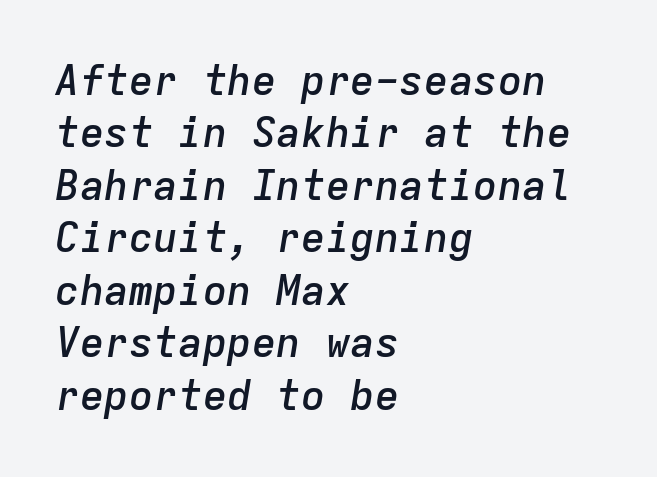
Q: Is the text bold? A: Semi-bold.
Q: Is the text italic (slanted)? A: Yes, it leans right by about 9 degrees.
Q: Is the text underlined? A: No.
Q: How is the paragraph aligned? A: Left-aligned.
Q: Is the spacing between letters normal or unusually wide? A: Normal.
Q: Is the spacing between lines tight, normal or loose? A: Normal.
Q: Width (condensed, normal, or wide)? A: Normal.
Q: Stroke contrast? A: Low.
Q: x-height? A: Medium.
Q: Monospaced? A: Yes.
